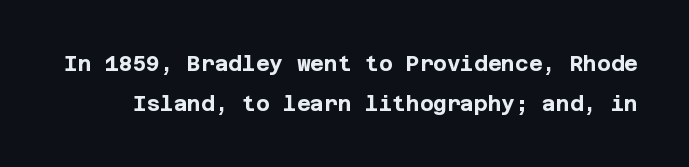
The image shows 21 px bold type, upright; set loose line spacing (1.9x), normal letter spacing, not underlined.
